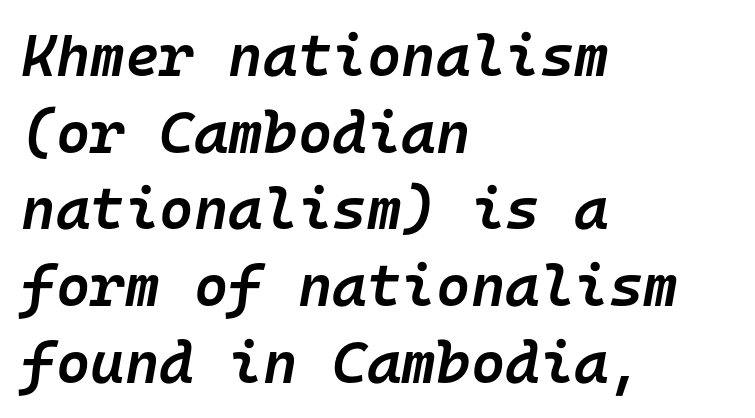
The image shows 59 px semibold type, italic (leaning right), monospaced; set left-aligned, normal line spacing (1.3x), normal letter spacing, not underlined; low stroke contrast and a medium x-height.
